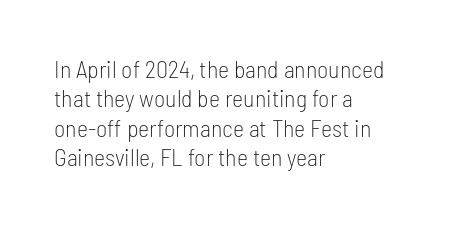
Q: Is the text bold? A: No.
Q: Is the text italic (slanted)? A: No, it is upright.
Q: Is the text underlined? A: No.
Q: How is the paragraph aligned? A: Left-aligned.
Q: Is the spacing between letters normal or unusually wide? A: Normal.
